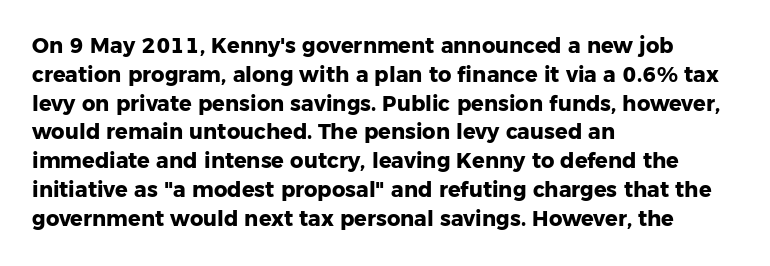
The image shows 21 px bold type, upright; set left-aligned, normal line spacing (1.37x), normal letter spacing, not underlined.
